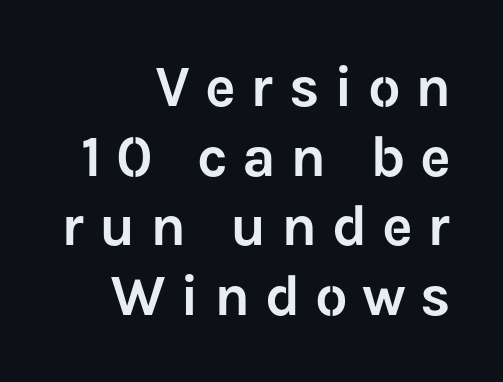
{"serif": "no", "italic": "no", "width": "normal", "stroke_contrast": "low", "x_height": "medium", "monospaced": "no", "underline": "no", "align": "right", "line_spacing_ratio": 1.2, "letter_spacing": "wide", "letter_spacing_em": 0.25, "glyph_px": 58}
